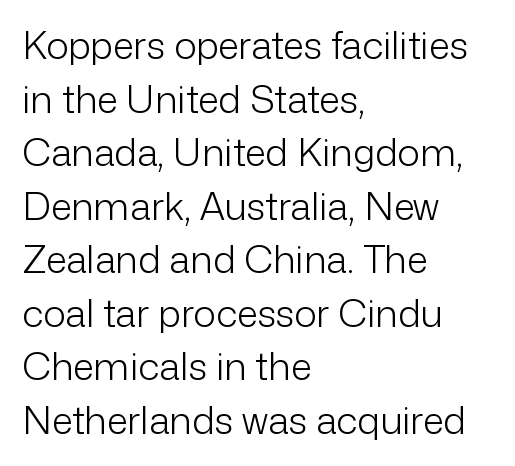
The image shows 38 px light sans-serif type, upright; set left-aligned, normal line spacing (1.41x), normal letter spacing, not underlined; low stroke contrast and a medium x-height.
